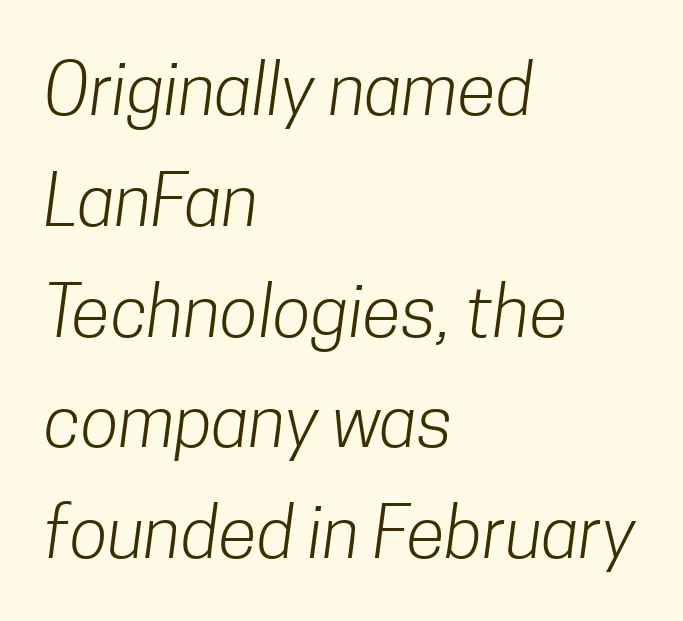
The image shows 71 px light, condensed sans-serif type; set left-aligned, normal line spacing (1.56x), normal letter spacing, not underlined; low stroke contrast and a medium x-height.
